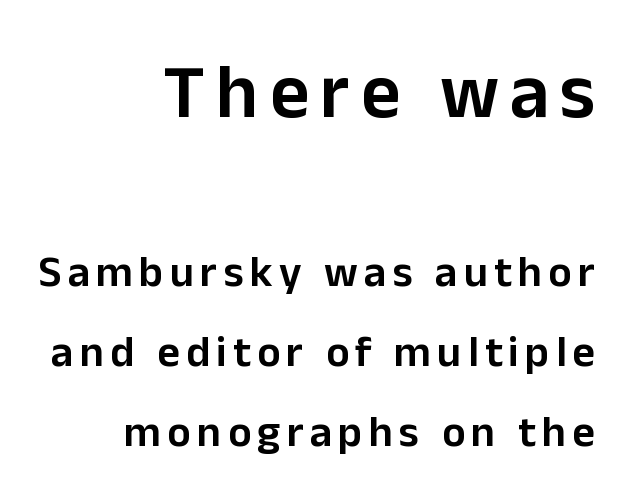
{"serif": "no", "italic": "no", "bold": "semi", "weight": "semibold", "width": "normal", "stroke_contrast": "low", "x_height": "medium", "monospaced": "no", "underline": "no", "align": "right", "line_spacing_ratio": 1.82, "larger_block": "first", "size_ratio": 1.75, "glyph_px": 77}
